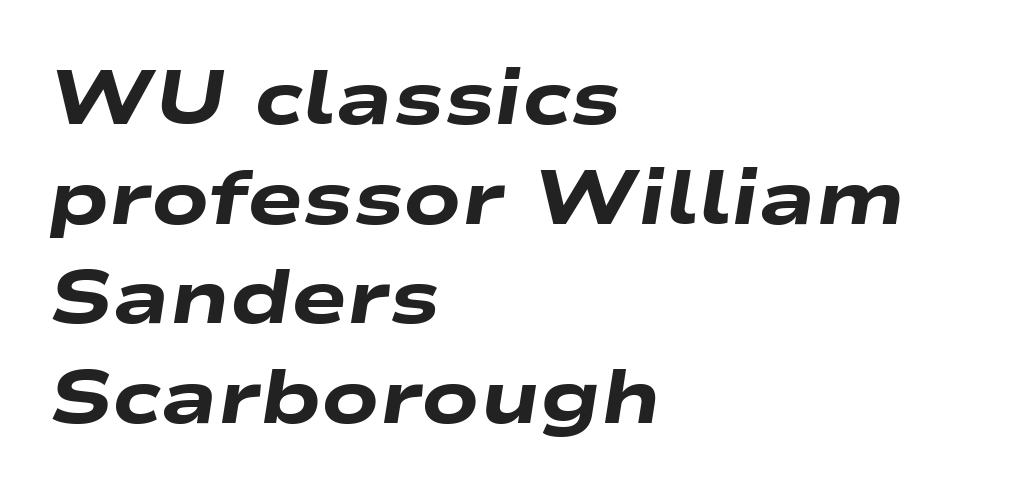
{"italic": "yes", "lean": "right", "slant_degrees": 9, "bold": "yes", "weight": "heavy", "width": "wide", "stroke_contrast": "low", "x_height": "medium", "monospaced": "no", "underline": "no", "align": "left", "line_spacing": "normal", "line_spacing_ratio": 1.33, "letter_spacing": "normal", "letter_spacing_em": 0.0, "glyph_px": 75}
